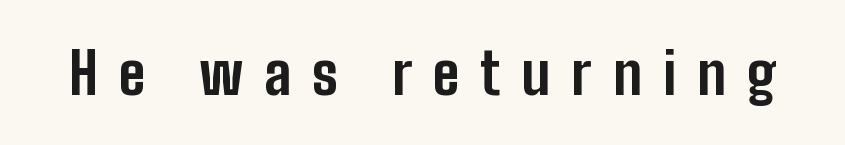
Ordinary non-slanted type is in use. The words here are not underlined. Character widths vary here, with narrow letters taking less room than wide ones. Look at the stroke-to-counter ratio: heavy, a bold. Grotesque or geometric, the face here clearly has no serifs.
